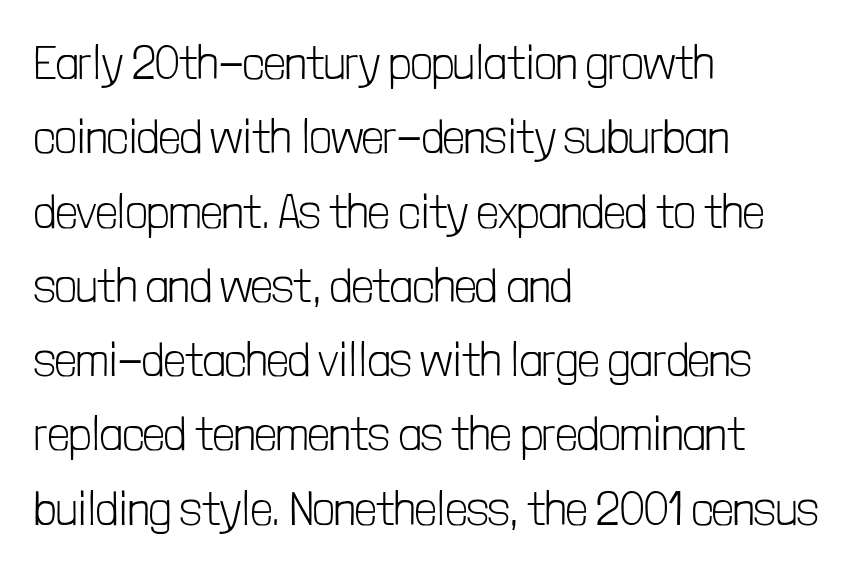
{"serif": "no", "italic": "no", "bold": "no", "weight": "light", "width": "condensed", "stroke_contrast": "low", "x_height": "medium", "monospaced": "no", "underline": "no", "align": "left", "line_spacing": "normal", "line_spacing_ratio": 1.58, "letter_spacing": "normal", "letter_spacing_em": 0.0, "glyph_px": 47}
